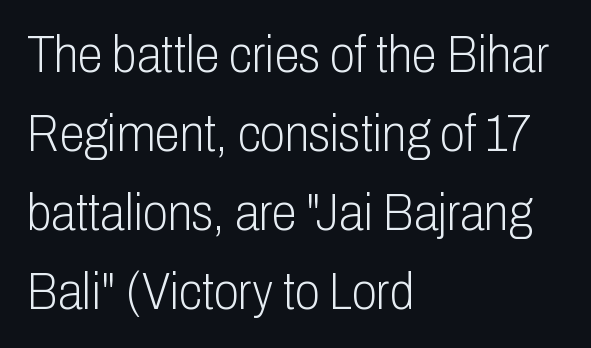
{"serif": "no", "italic": "no", "bold": "no", "weight": "light", "width": "condensed", "stroke_contrast": "low", "x_height": "medium", "monospaced": "no", "underline": "no", "align": "left", "line_spacing": "normal", "line_spacing_ratio": 1.55, "letter_spacing": "normal", "letter_spacing_em": 0.0, "glyph_px": 51}
